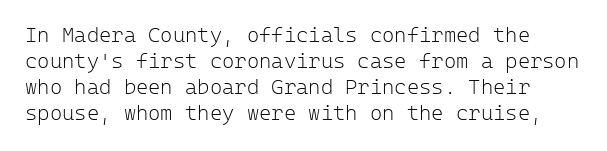
{"italic": "no", "bold": "no", "underline": "no", "line_spacing_ratio": 1.24, "letter_spacing": "normal", "letter_spacing_em": 0.0, "glyph_px": 21}
